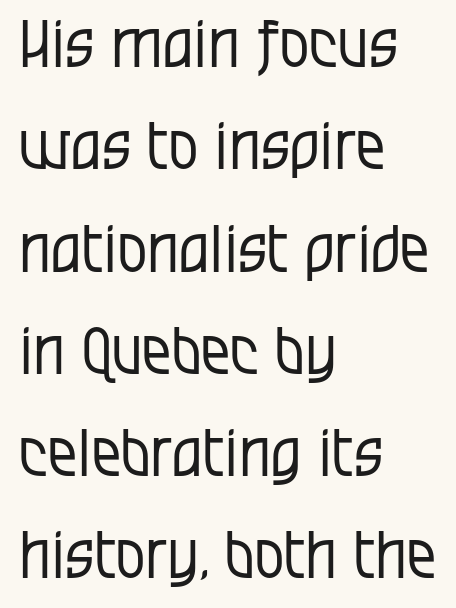
Q: Is the text bold? A: No.
Q: Is the text italic (slanted)? A: No, it is upright.
Q: Is the typeface a serif or a sans-serif typeface? A: Sans-serif.
Q: Is the text underlined? A: No.
Q: How is the paragraph aligned? A: Left-aligned.
Q: Is the spacing between letters normal or unusually wide? A: Normal.
Q: Is the spacing between lines tight, normal or loose? A: Normal.
Q: Width (condensed, normal, or wide)? A: Condensed.
Q: Stroke contrast? A: Low.
Q: x-height? A: Large.
Q: Monospaced? A: No.
